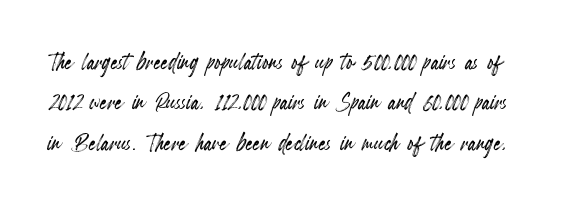
{"width": "condensed", "x_height": "small", "monospaced": "no", "underline": "no", "line_spacing": "normal", "line_spacing_ratio": 1.39, "letter_spacing": "normal", "letter_spacing_em": 0.0, "glyph_px": 29}
